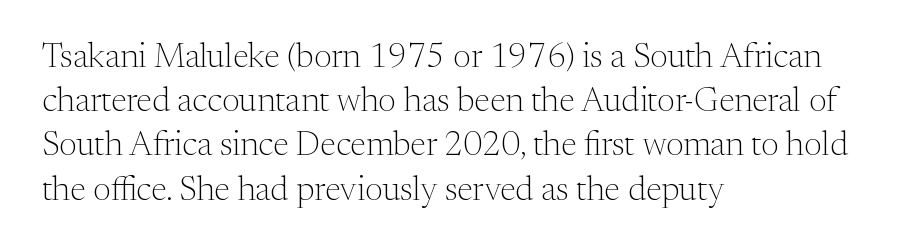
What's the leading like? Ordinary, nothing unusual. Varying glyph widths throughout — classic text-font behaviour. Caption: multi-line text, flush left, ragged right. No italicization has been applied; the sample stays upright. The cut favours lightness, reaching ordinary text weight at its darkest.
